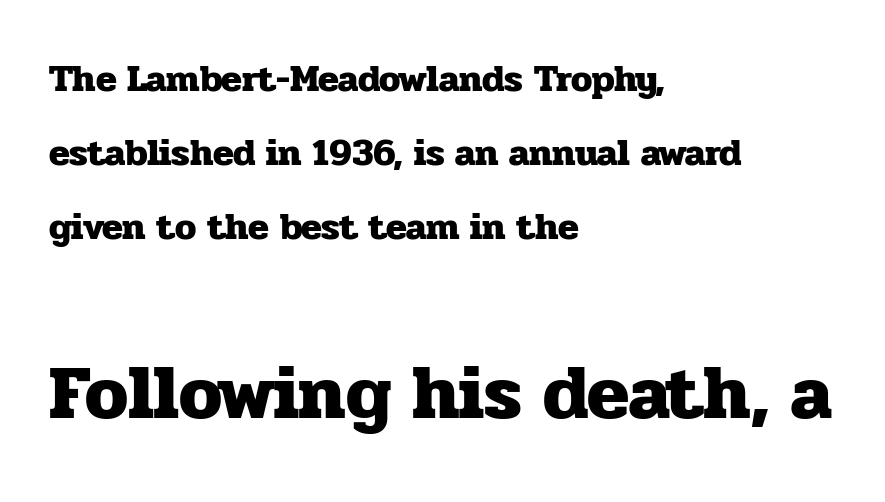
{"serif": "yes", "italic": "no", "bold": "yes", "weight": "heavy", "width": "normal", "stroke_contrast": "low", "x_height": "medium", "monospaced": "no", "underline": "no", "align": "left", "line_spacing": "loose", "line_spacing_ratio": 1.95, "letter_spacing": "normal", "letter_spacing_em": 0.0, "larger_block": "second", "size_ratio": 2.03, "glyph_px": 77}
